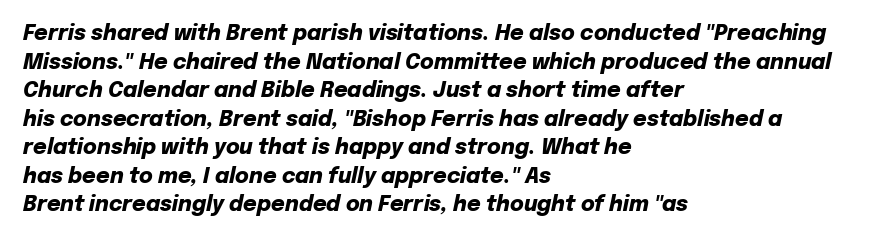
The image shows 21 px bold type, italic (leaning right); set left-aligned, normal line spacing (1.36x), normal letter spacing, not underlined.
